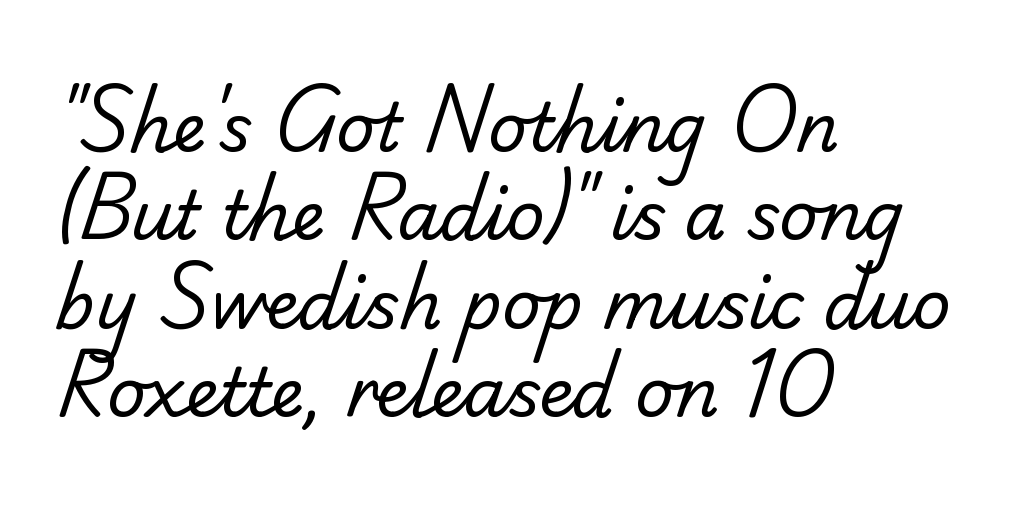
The image shows 67 px regular-weight sans-serif type; set left-aligned, normal line spacing (1.32x), normal letter spacing, not underlined; low stroke contrast and a small x-height.
